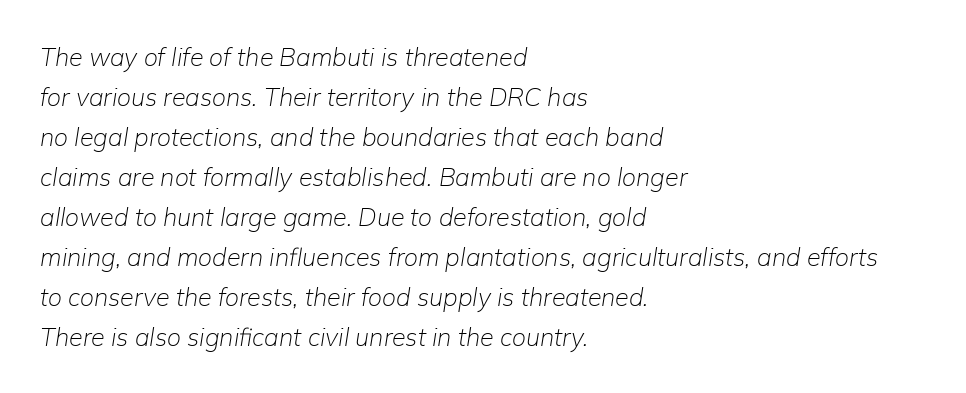
Q: Is the text bold? A: No.
Q: Is the text italic (slanted)? A: Yes, it leans right by about 9 degrees.
Q: Is the text underlined? A: No.
Q: How is the paragraph aligned? A: Left-aligned.
Q: Is the spacing between letters normal or unusually wide? A: Normal.
Q: Is the spacing between lines tight, normal or loose? A: Normal.
